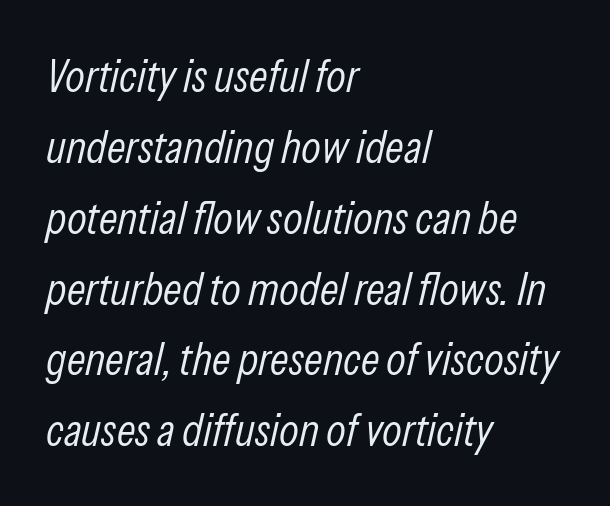
The image shows 46 px light, condensed type, italic (leaning right); set left-aligned, normal line spacing (1.54x), normal letter spacing, not underlined; low stroke contrast and a medium x-height.
